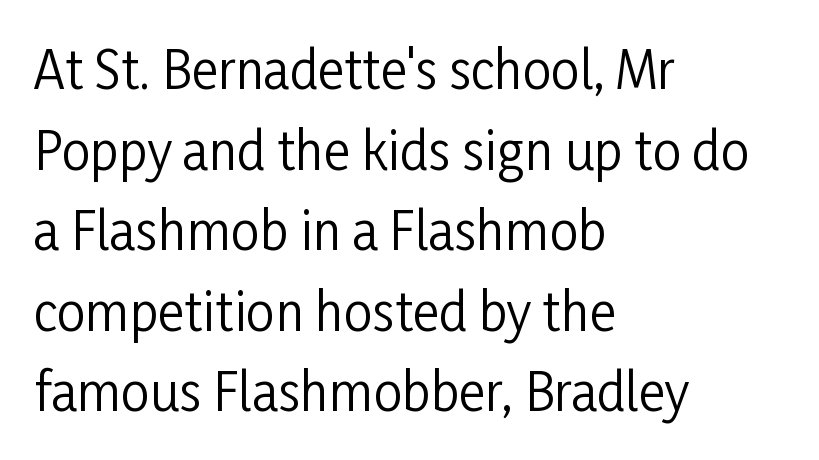
The image shows 51 px regular-weight, condensed sans-serif type, upright; set left-aligned, normal line spacing (1.58x), normal letter spacing, not underlined; low stroke contrast and a medium x-height.
